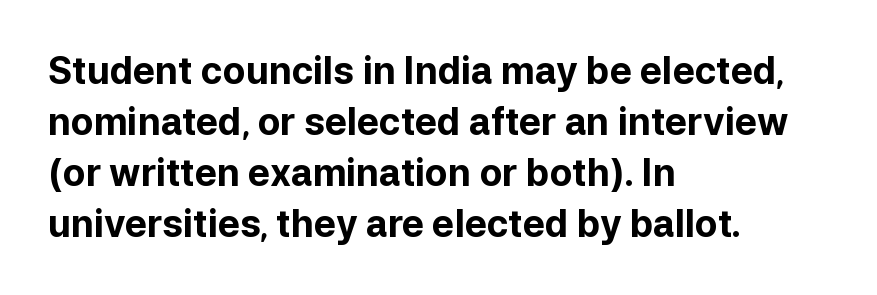
Alignment: flush left. Notice how thick the strokes are: this is what a full bold looks like. Think of a printed novel: that variable character pitch is what you see here. Regular leading. Vertical strokes here are truly vertical.
